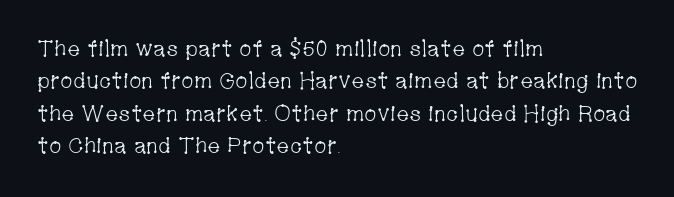
The image shows 22 px text type, upright; set left-aligned, normal line spacing (1.47x), normal letter spacing, not underlined.
